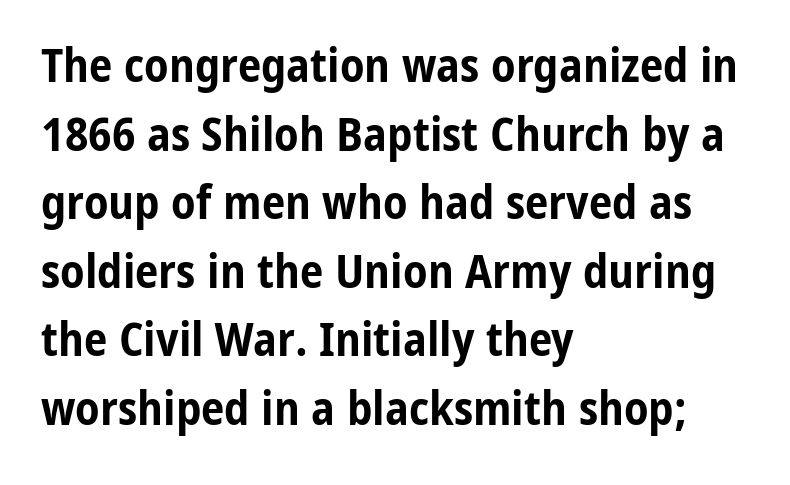
Posture: upright roman. Caption: multi-line text, flush left, ragged right. The font family rendered here belongs to the sans-serif group. The baseline area is clear. The type is set solid horizontally, with unmodified tracking.
